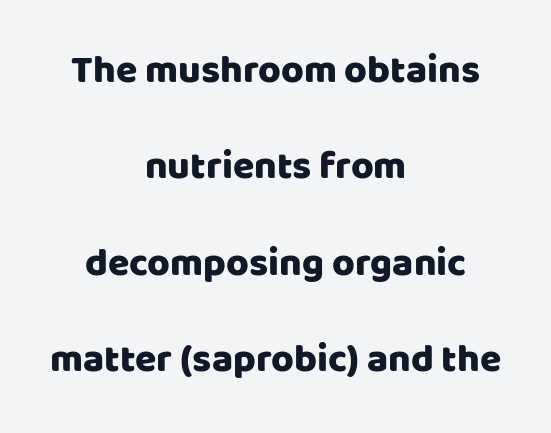
{"serif": "no", "italic": "no", "width": "normal", "stroke_contrast": "low", "x_height": "large", "monospaced": "no", "underline": "no", "align": "center", "line_spacing": "loose", "line_spacing_ratio": 2.47, "letter_spacing": "normal", "letter_spacing_em": 0.0, "glyph_px": 39}
